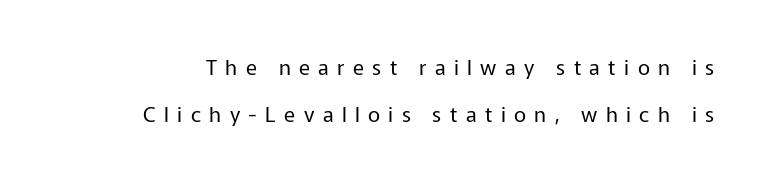
Display-style spreading of the glyphs; the letterfit is very open. Nobody drew a line under any word here. Weight: in the light-to-regular range. In terms of posture, this sample is upright. Rows of type keep a wide berth in the vertical direction.
